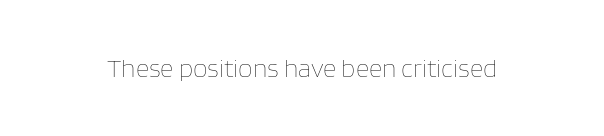
The image shows 26 px text type, upright; set normal letter spacing, not underlined.
